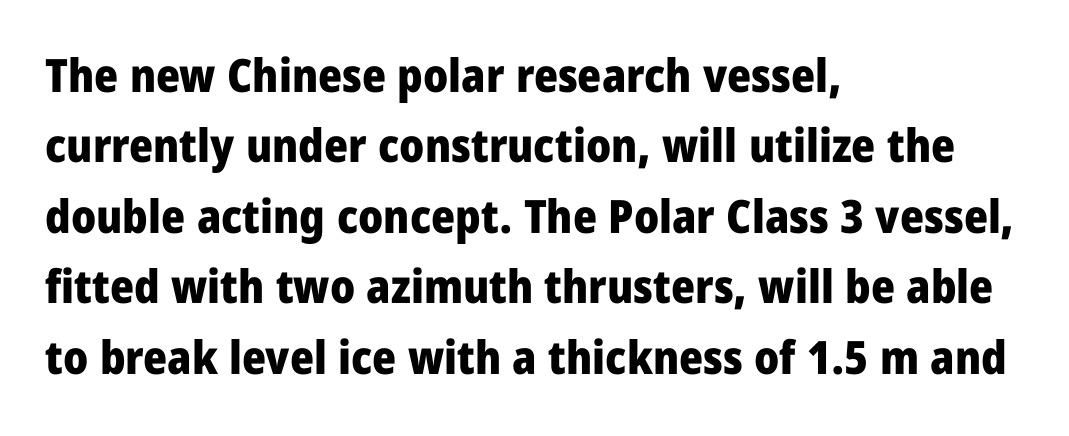
The letters advance in unequal steps, a hallmark of proportional type. The zone under the glyphs is completely vacant. The paragraph has a hard left edge and a soft right edge. Regular leading.
